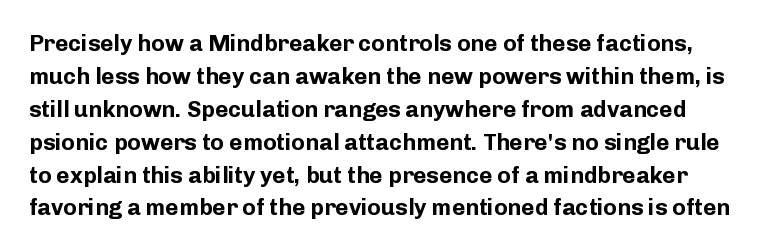
The image shows 23 px bold type, upright; set normal line spacing (1.43x), normal letter spacing, not underlined.
